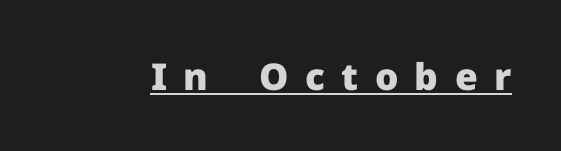
The image shows 37 px heavy sans-serif type, upright; set unusually wide letter spacing (+0.44 em), underlined; low stroke contrast and a medium x-height.
